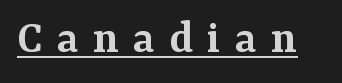
{"serif": "yes", "italic": "no", "bold": "semi", "weight": "semibold", "width": "normal", "stroke_contrast": "medium", "x_height": "medium", "monospaced": "no", "underline": "yes", "letter_spacing": "wide", "letter_spacing_em": 0.3, "glyph_px": 48}
